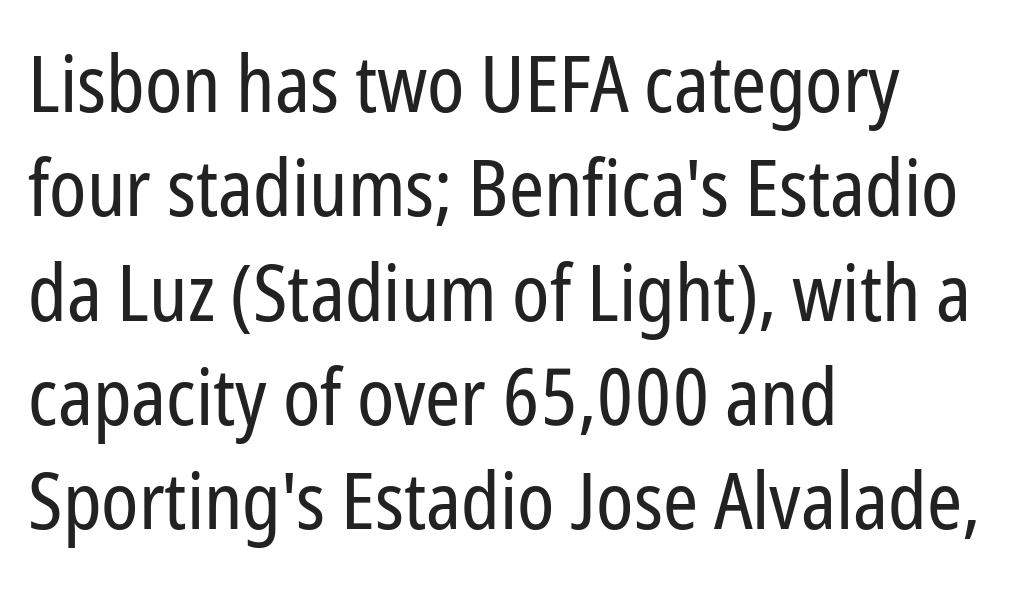
Q: Is the text bold? A: No.
Q: Is the text italic (slanted)? A: No, it is upright.
Q: Is the typeface a serif or a sans-serif typeface? A: Sans-serif.
Q: Is the text underlined? A: No.
Q: How is the paragraph aligned? A: Left-aligned.
Q: Is the spacing between letters normal or unusually wide? A: Normal.
Q: Is the spacing between lines tight, normal or loose? A: Normal.
Q: Width (condensed, normal, or wide)? A: Condensed.
Q: Stroke contrast? A: Low.
Q: x-height? A: Medium.
Q: Monospaced? A: No.
